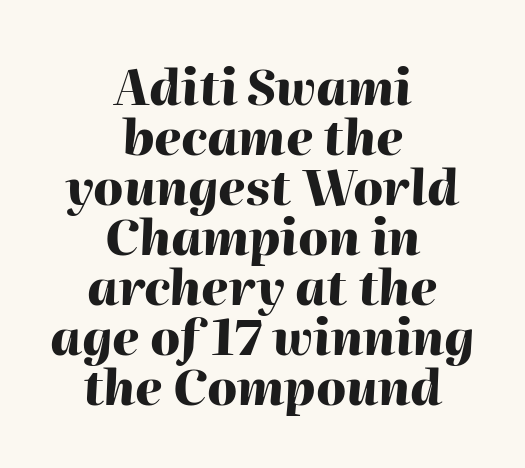
Q: Is the text bold? A: Yes.
Q: Is the text italic (slanted)? A: Yes, it leans right by about 2 degrees.
Q: Is the text underlined? A: No.
Q: How is the paragraph aligned? A: Centered.
Q: Is the spacing between letters normal or unusually wide? A: Normal.
Q: Is the spacing between lines tight, normal or loose? A: Tight.
Q: Width (condensed, normal, or wide)? A: Normal.
Q: Stroke contrast? A: High.
Q: x-height? A: Medium.
Q: Monospaced? A: No.
